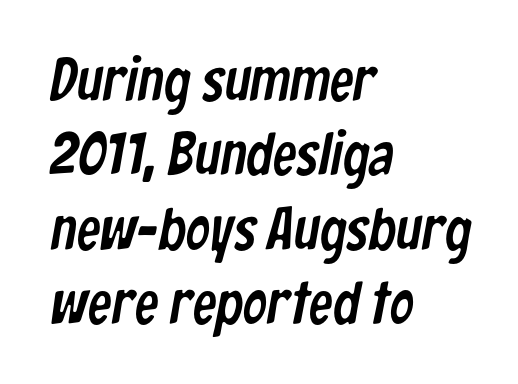
The image shows 60 px condensed sans-serif type; set left-aligned, line spacing 1.24x, normal letter spacing, not underlined; low stroke contrast and a medium x-height.
